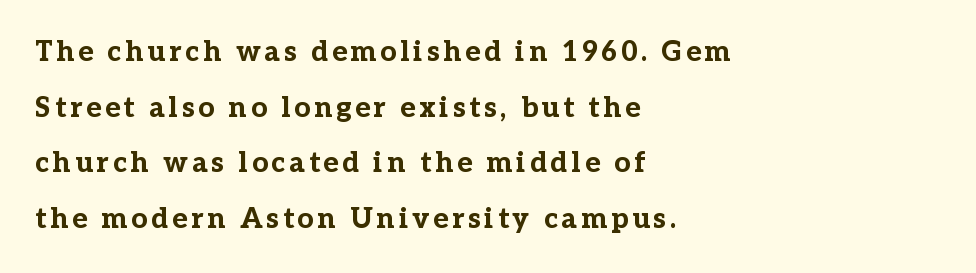
The image shows 28 px bold serif type, upright; set left-aligned, loose line spacing (1.99x), not underlined; low stroke contrast and a medium x-height.
